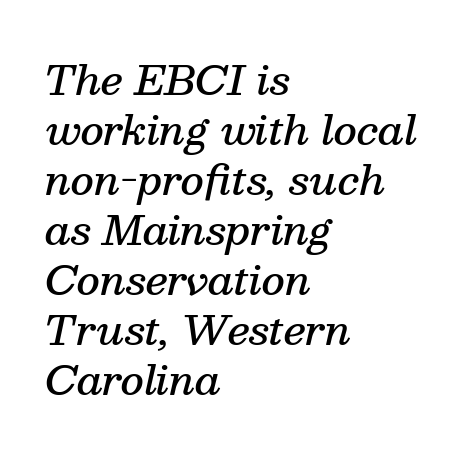
The passage shown leans; its letterforms are oblique. Look at the tracking — it's just the regular setting, nothing added. Check the space under the baseline: it is left empty. Successive baselines arrive at the customary interval.
